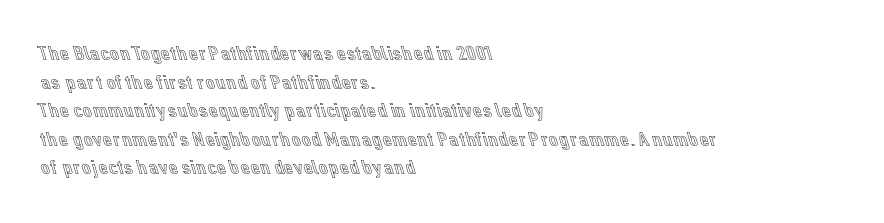
The rendering keeps characters at their native spacing. Descender tails drop into unmarked territory. The lines sit at an ordinary, default distance from one another. One-word summary of the alignment: left.
